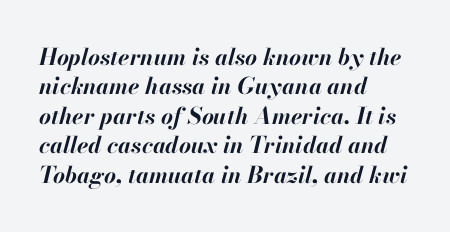
Q: Is the text bold? A: Yes.
Q: Is the text italic (slanted)? A: Yes, it leans right by about 13 degrees.
Q: Is the text underlined? A: No.
Q: How is the paragraph aligned? A: Left-aligned.
Q: Is the spacing between letters normal or unusually wide? A: Normal.
Q: Is the spacing between lines tight, normal or loose? A: Normal.
